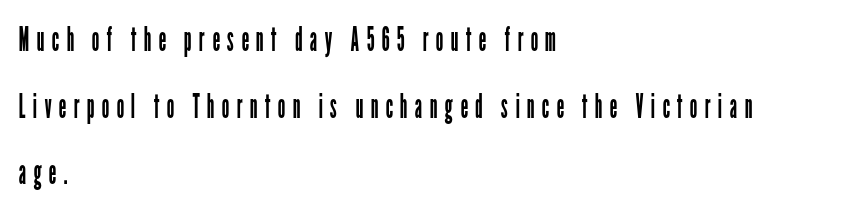
Q: Is the text bold? A: No.
Q: Is the text italic (slanted)? A: No, it is upright.
Q: Is the typeface a serif or a sans-serif typeface? A: Sans-serif.
Q: Is the text underlined? A: No.
Q: How is the paragraph aligned? A: Left-aligned.
Q: Is the spacing between letters normal or unusually wide? A: Unusually wide.
Q: Is the spacing between lines tight, normal or loose? A: Loose.
Q: Width (condensed, normal, or wide)? A: Condensed.
Q: Stroke contrast? A: Low.
Q: x-height? A: Medium.
Q: Monospaced? A: No.
